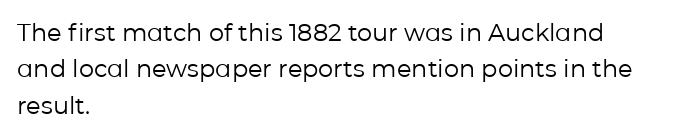
The image shows 24 px text type, upright; set left-aligned, normal line spacing (1.52x), normal letter spacing, not underlined.
